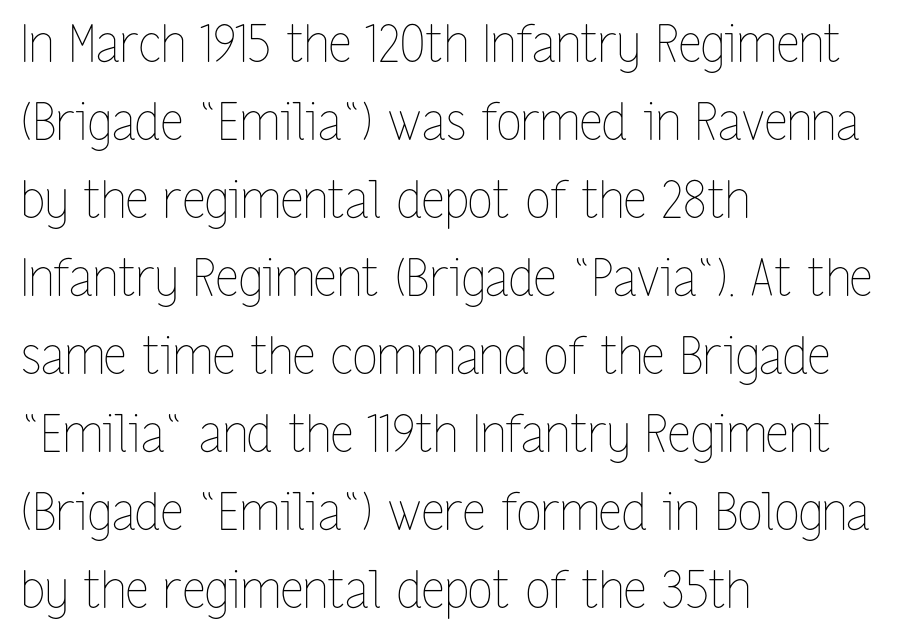
Q: Is the text bold? A: No.
Q: Is the text italic (slanted)? A: No, it is upright.
Q: Is the text underlined? A: No.
Q: How is the paragraph aligned? A: Left-aligned.
Q: Is the spacing between letters normal or unusually wide? A: Normal.
Q: Is the spacing between lines tight, normal or loose? A: Normal.
Q: Width (condensed, normal, or wide)? A: Condensed.
Q: Stroke contrast? A: Low.
Q: x-height? A: Medium.
Q: Monospaced? A: No.
